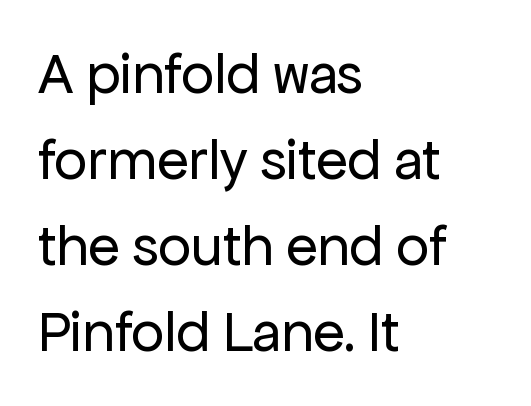
{"serif": "no", "italic": "no", "bold": "no", "weight": "regular", "width": "normal", "stroke_contrast": "low", "x_height": "medium", "monospaced": "no", "underline": "no", "align": "left", "line_spacing": "normal", "line_spacing_ratio": 1.48, "letter_spacing": "normal", "letter_spacing_em": 0.0, "glyph_px": 58}
